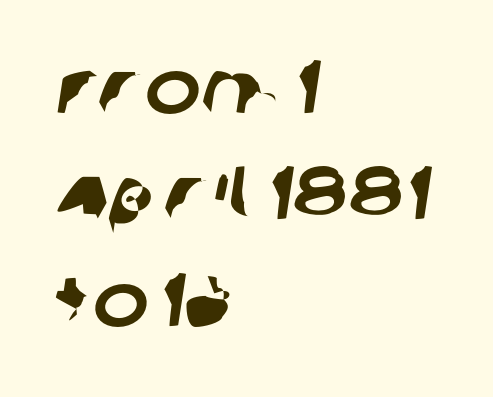
The image shows 75 px sans-serif type; set left-aligned, normal line spacing (1.42x), normal letter spacing, not underlined; low stroke contrast and a large x-height.
